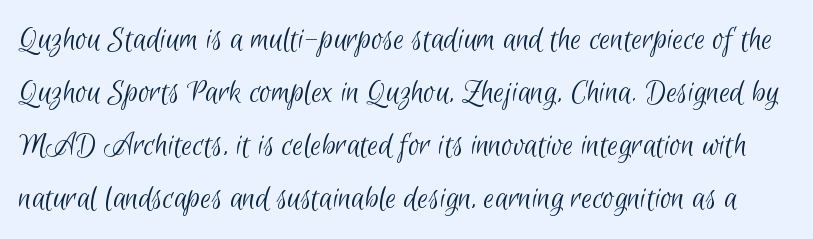
Q: Is the text bold? A: No.
Q: Is the typeface a serif or a sans-serif typeface? A: Sans-serif.
Q: Is the text underlined? A: No.
Q: Is the spacing between letters normal or unusually wide? A: Normal.
Q: Is the spacing between lines tight, normal or loose? A: Normal.
Q: Width (condensed, normal, or wide)? A: Condensed.
Q: Stroke contrast? A: Low.
Q: x-height? A: Small.
Q: Monospaced? A: No.
